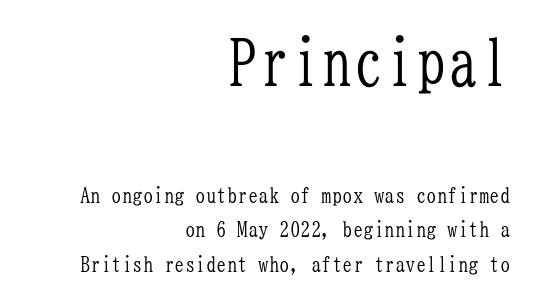
Q: Is the text bold? A: No.
Q: Is the text italic (slanted)? A: No, it is upright.
Q: Is the typeface a serif or a sans-serif typeface? A: Serif.
Q: Is the text underlined? A: No.
Q: How is the paragraph aligned? A: Right-aligned.
Q: Is the spacing between letters normal or unusually wide? A: Normal.
Q: Is the spacing between lines tight, normal or loose? A: Normal.
Q: Which block of text is set in a larger size, the first (top) or the second (bottom)? A: The first (top) one.
Q: Width (condensed, normal, or wide)? A: Condensed.
Q: Stroke contrast? A: Low.
Q: x-height? A: Medium.
Q: Monospaced? A: Yes.
